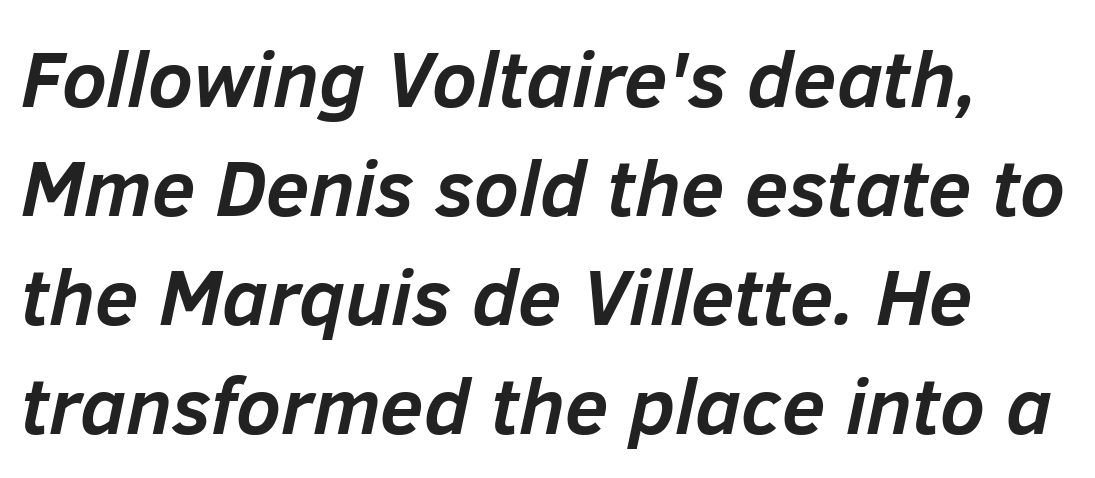
The image shows 79 px semibold type, italic (leaning right); set normal line spacing (1.38x), normal letter spacing, not underlined; low stroke contrast and a medium x-height.
